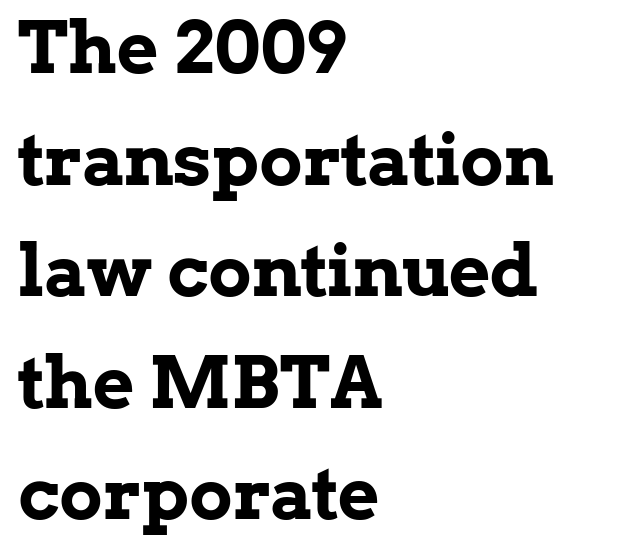
The image shows 72 px bold serif type, upright; set left-aligned, normal line spacing (1.55x), normal letter spacing, not underlined; low stroke contrast and a medium x-height.
